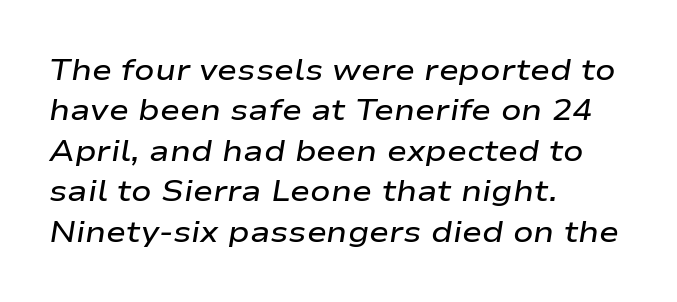
Notice the strokes are somewhat thickened but not fully heavy: this is a semibold. Tracking here is standard; glyphs follow each other at the usual distance. The rendering uses natural spacing where letterforms have individual widths. Does the leading feel generous? No, just average. Left-aligned paragraph, ragged on the right. The specimen reads as italic at a glance.
